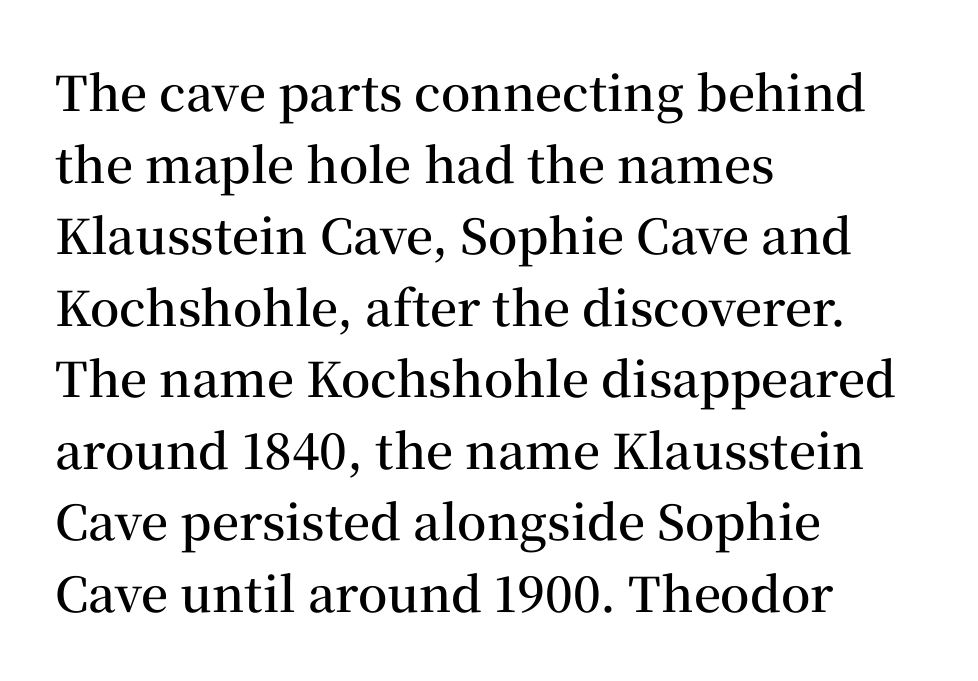
The image shows 48 px semibold serif type, upright; set left-aligned, normal line spacing (1.49x), normal letter spacing, not underlined; medium stroke contrast and a medium x-height.
